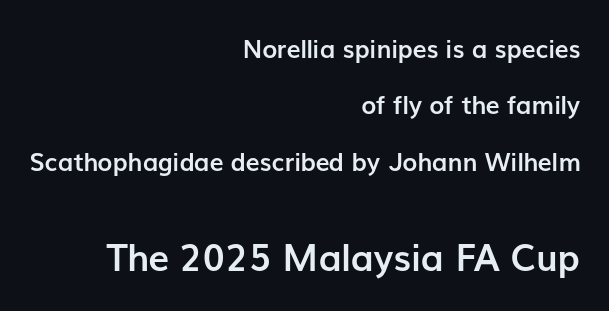
{"serif": "no", "italic": "no", "bold": "yes", "weight": "semibold", "width": "normal", "stroke_contrast": "low", "x_height": "medium", "monospaced": "no", "underline": "no", "align": "right", "line_spacing": "loose", "line_spacing_ratio": 2.26, "letter_spacing": "normal", "letter_spacing_em": 0.0, "larger_block": "second", "size_ratio": 1.48, "glyph_px": 37}
